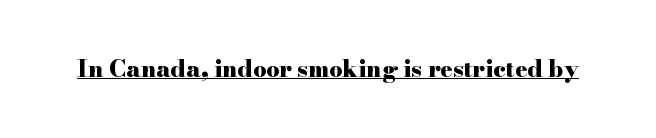
The image shows 23 px bold type, upright; set normal letter spacing, underlined.
